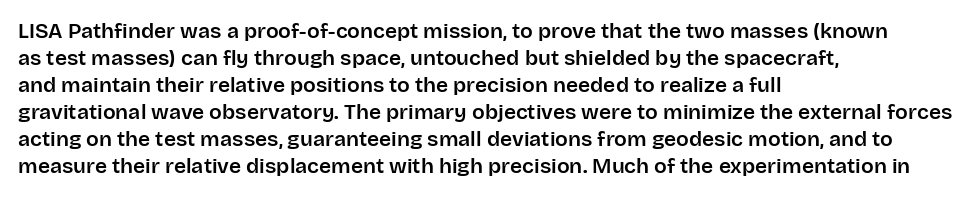
{"italic": "no", "underline": "no", "align": "left", "line_spacing": "normal", "line_spacing_ratio": 1.29, "letter_spacing": "normal", "letter_spacing_em": 0.0, "glyph_px": 21}
